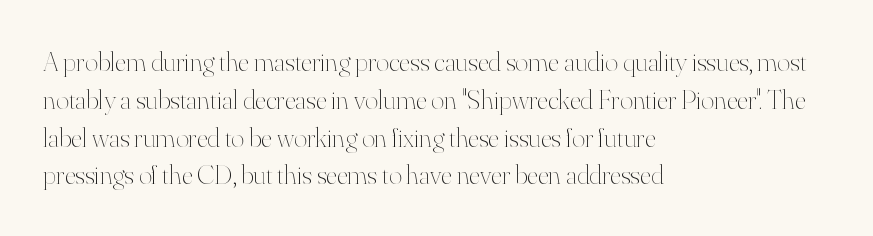
The image shows 28 px thin type, upright; set left-aligned, normal line spacing (1.35x), normal letter spacing, not underlined; high stroke contrast and a small x-height.
